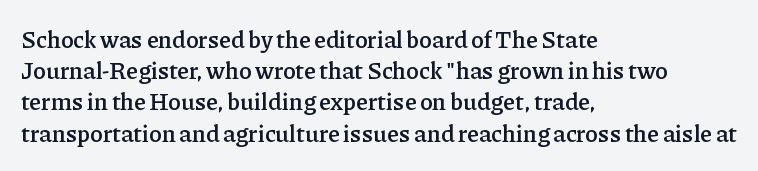
{"italic": "no", "bold": "semi", "underline": "no", "align": "left", "line_spacing": "normal", "line_spacing_ratio": 1.3, "letter_spacing": "normal", "letter_spacing_em": 0.0, "glyph_px": 24}
